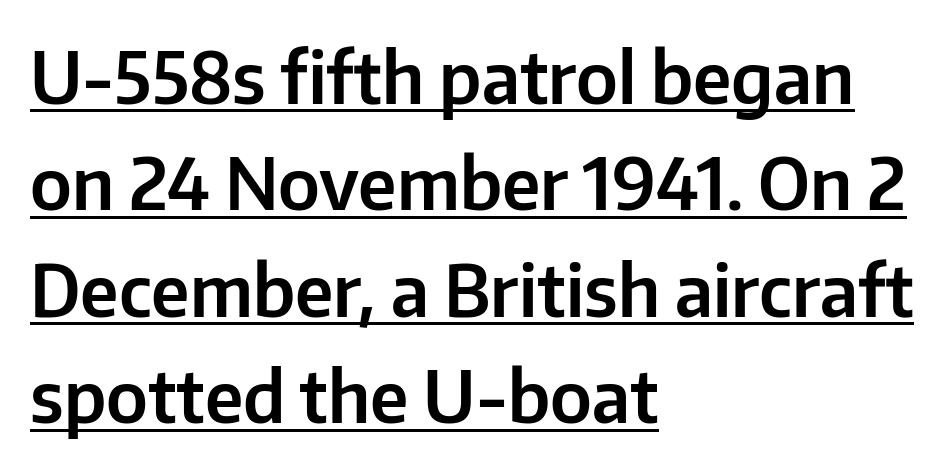
{"serif": "no", "italic": "no", "width": "normal", "stroke_contrast": "low", "x_height": "medium", "monospaced": "no", "underline": "yes", "align": "left", "line_spacing": "normal", "line_spacing_ratio": 1.5, "letter_spacing": "normal", "letter_spacing_em": 0.0, "glyph_px": 71}
